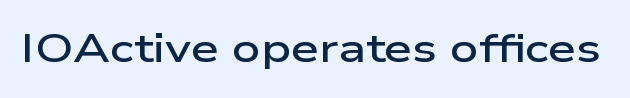
The image shows 40 px semibold, wide sans-serif type, upright; set normal letter spacing, not underlined; low stroke contrast and a medium x-height.
